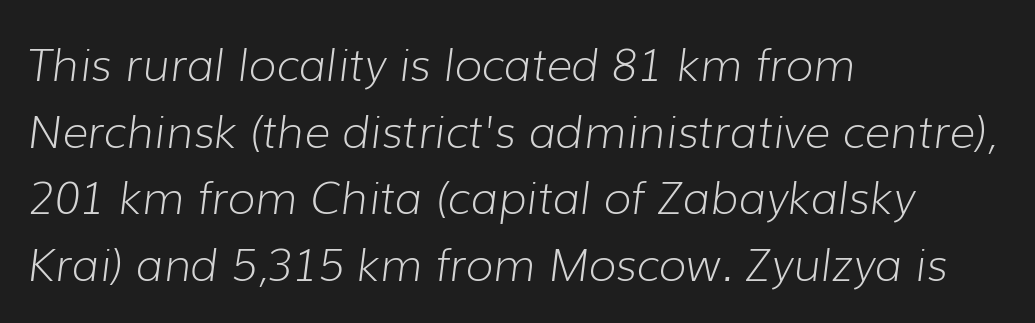
Q: Is the text bold? A: No.
Q: Is the text italic (slanted)? A: Yes, it leans right by about 7 degrees.
Q: Is the text underlined? A: No.
Q: How is the paragraph aligned? A: Left-aligned.
Q: Is the spacing between letters normal or unusually wide? A: Normal.
Q: Is the spacing between lines tight, normal or loose? A: Normal.
Q: Width (condensed, normal, or wide)? A: Normal.
Q: Stroke contrast? A: Low.
Q: x-height? A: Medium.
Q: Monospaced? A: No.
